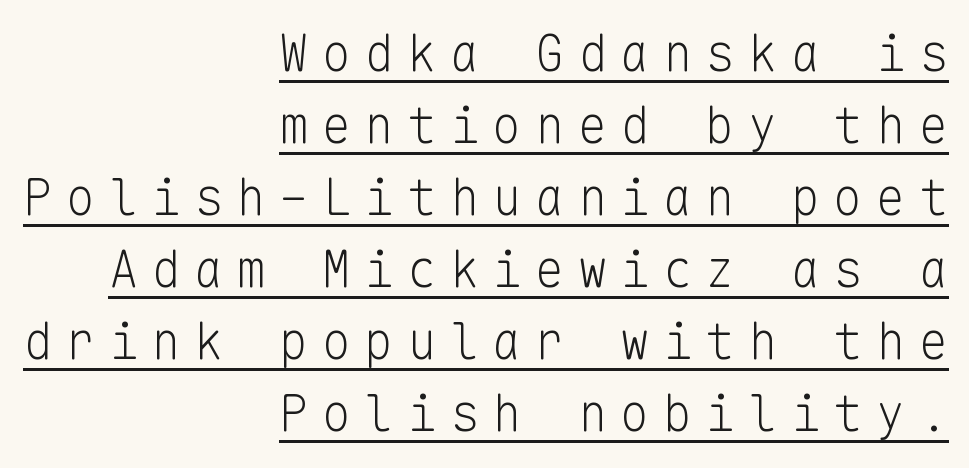
{"serif": "no", "italic": "no", "bold": "no", "weight": "light", "width": "normal", "stroke_contrast": "low", "x_height": "medium", "monospaced": "yes", "underline": "yes", "align": "right", "line_spacing": "normal", "line_spacing_ratio": 1.47, "letter_spacing": "wide", "letter_spacing_em": 0.27, "glyph_px": 49}
